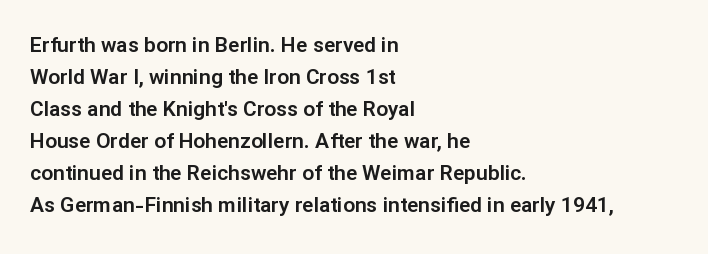
{"italic": "no", "underline": "no", "align": "left", "line_spacing": "normal", "line_spacing_ratio": 1.52, "letter_spacing": "normal", "letter_spacing_em": 0.0, "glyph_px": 21}
